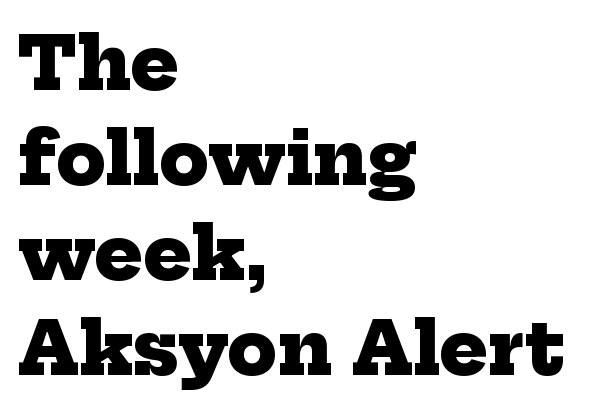
Q: Is the text bold? A: Yes.
Q: Is the typeface a serif or a sans-serif typeface? A: Serif.
Q: Is the text underlined? A: No.
Q: How is the paragraph aligned? A: Left-aligned.
Q: Is the spacing between letters normal or unusually wide? A: Normal.
Q: Is the spacing between lines tight, normal or loose? A: Normal.
Q: Width (condensed, normal, or wide)? A: Normal.
Q: Stroke contrast? A: Low.
Q: x-height? A: Medium.
Q: Monospaced? A: No.
